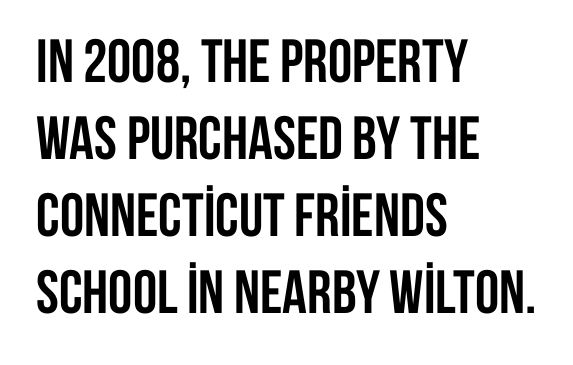
Q: Is the text bold? A: Yes.
Q: Is the text italic (slanted)? A: No, it is upright.
Q: Is the typeface a serif or a sans-serif typeface? A: Sans-serif.
Q: Is the text underlined? A: No.
Q: How is the paragraph aligned? A: Left-aligned.
Q: Is the spacing between letters normal or unusually wide? A: Normal.
Q: Is the spacing between lines tight, normal or loose? A: Normal.
Q: Width (condensed, normal, or wide)? A: Condensed.
Q: Stroke contrast? A: Low.
Q: x-height? A: Large.
Q: Monospaced? A: No.
